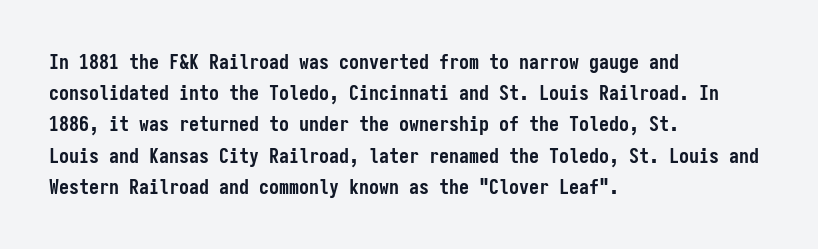
The image shows 20 px bold type, upright; set left-aligned, normal line spacing (1.56x), normal letter spacing, not underlined.
